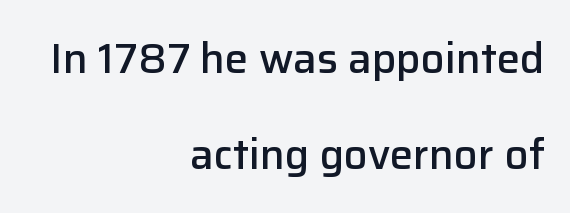
Q: Is the text bold? A: Semi-bold.
Q: Is the text italic (slanted)? A: No, it is upright.
Q: Is the typeface a serif or a sans-serif typeface? A: Sans-serif.
Q: Is the text underlined? A: No.
Q: How is the paragraph aligned? A: Right-aligned.
Q: Is the spacing between letters normal or unusually wide? A: Normal.
Q: Is the spacing between lines tight, normal or loose? A: Loose.
Q: Width (condensed, normal, or wide)? A: Normal.
Q: Stroke contrast? A: Low.
Q: x-height? A: Medium.
Q: Monospaced? A: No.
